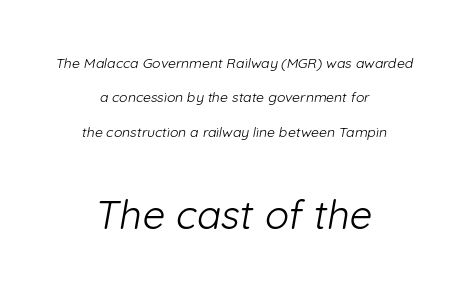
The image shows 40 px light sans-serif type; set centered, loose line spacing (2.46x), normal letter spacing, not underlined; the second (bottom) block is 2.86x larger; low stroke contrast and a medium x-height.
